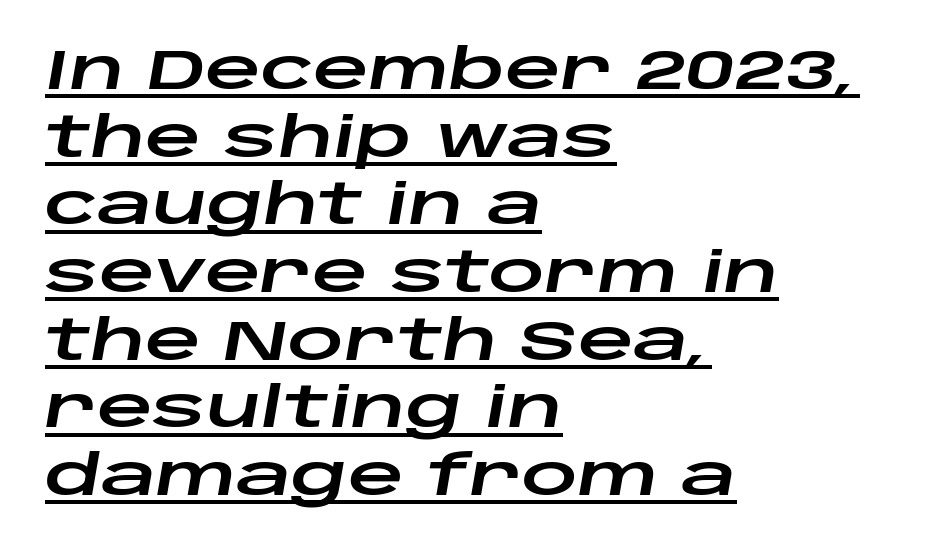
The image shows 55 px wide type, italic (leaning right); set left-aligned, line spacing 1.23x, normal letter spacing, underlined; low stroke contrast and a large x-height.
